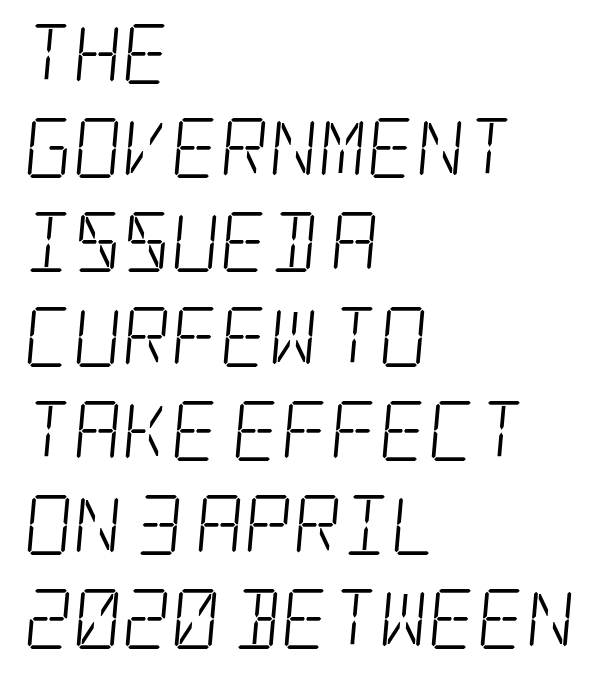
The image shows 60 px light, condensed serif type; set left-aligned, normal line spacing (1.57x), normal letter spacing, not underlined; low stroke contrast and a large x-height.
